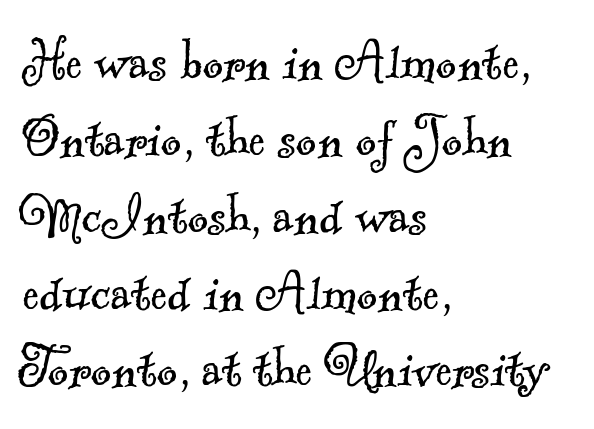
Q: Is the text bold? A: No.
Q: Is the typeface a serif or a sans-serif typeface? A: Serif.
Q: Is the text underlined? A: No.
Q: How is the paragraph aligned? A: Left-aligned.
Q: Is the spacing between letters normal or unusually wide? A: Normal.
Q: Width (condensed, normal, or wide)? A: Normal.
Q: x-height? A: Small.
Q: Monospaced? A: No.
